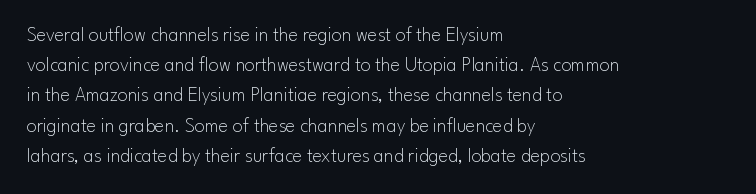
What stands out about the letter spacing? Nothing — it is the standard amount. The axis of the letterforms is exactly vertical. Check the space under the baseline: it is left empty. Evenly set lines give the paragraph a standard silhouette.
